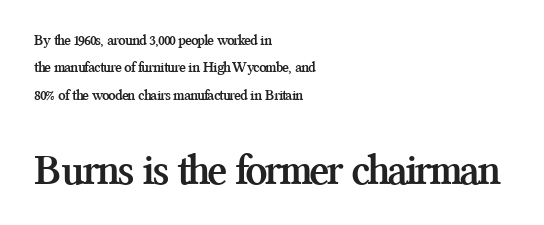
Q: Is the text bold? A: Yes.
Q: Is the text italic (slanted)? A: No, it is upright.
Q: Is the typeface a serif or a sans-serif typeface? A: Serif.
Q: Is the text underlined? A: No.
Q: How is the paragraph aligned? A: Left-aligned.
Q: Is the spacing between letters normal or unusually wide? A: Normal.
Q: Which block of text is set in a larger size, the first (top) or the second (bottom)? A: The second (bottom) one.
Q: Width (condensed, normal, or wide)? A: Normal.
Q: Stroke contrast? A: Medium.
Q: x-height? A: Medium.
Q: Monospaced? A: No.
